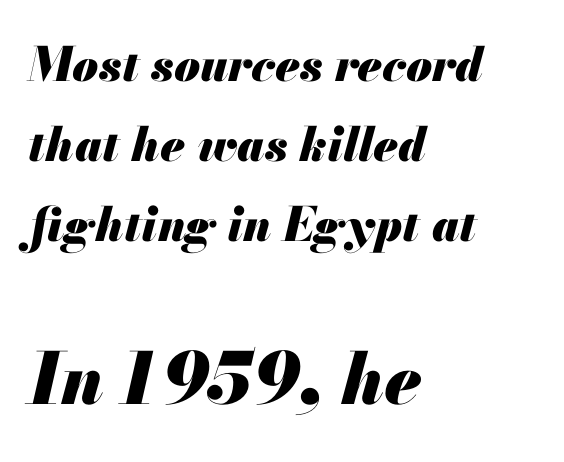
Q: Is the text bold? A: Yes.
Q: Is the text italic (slanted)? A: Yes, it leans right by about 13 degrees.
Q: Is the text underlined? A: No.
Q: How is the paragraph aligned? A: Left-aligned.
Q: Is the spacing between letters normal or unusually wide? A: Normal.
Q: Is the spacing between lines tight, normal or loose? A: Normal.
Q: Which block of text is set in a larger size, the first (top) or the second (bottom)? A: The second (bottom) one.
Q: Width (condensed, normal, or wide)? A: Normal.
Q: Stroke contrast? A: Medium.
Q: x-height? A: Small.
Q: Monospaced? A: No.
